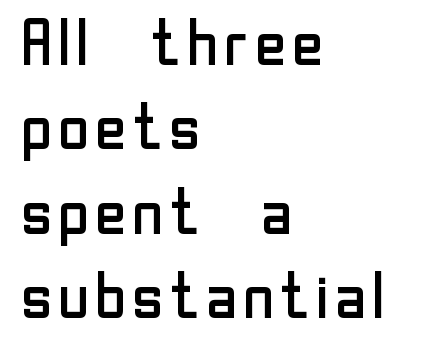
The image shows 63 px regular-weight sans-serif type, upright; set left-aligned, normal line spacing (1.34x), normal letter spacing, not underlined; low stroke contrast and a medium x-height.
